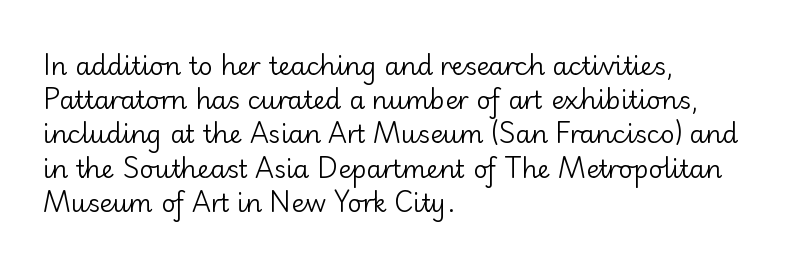
The image shows 25 px text type, upright; set left-aligned, normal line spacing (1.37x), normal letter spacing, not underlined.
